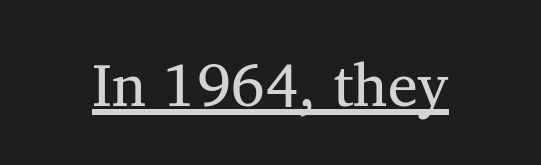
The image shows 60 px regular-weight serif type, upright; set normal letter spacing, underlined; medium stroke contrast and a medium x-height.
